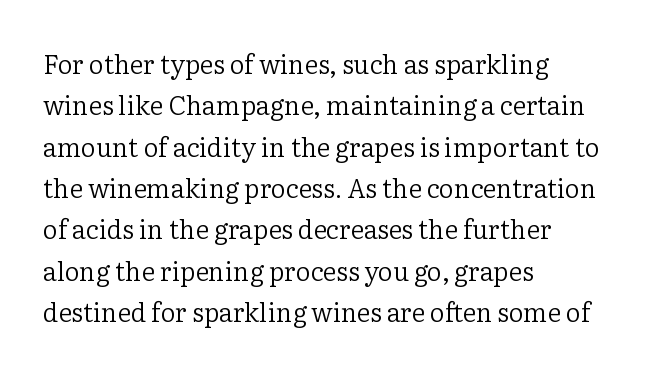
Q: Is the text bold? A: No.
Q: Is the text italic (slanted)? A: No, it is upright.
Q: Is the text underlined? A: No.
Q: How is the paragraph aligned? A: Left-aligned.
Q: Is the spacing between letters normal or unusually wide? A: Normal.
Q: Is the spacing between lines tight, normal or loose? A: Normal.
